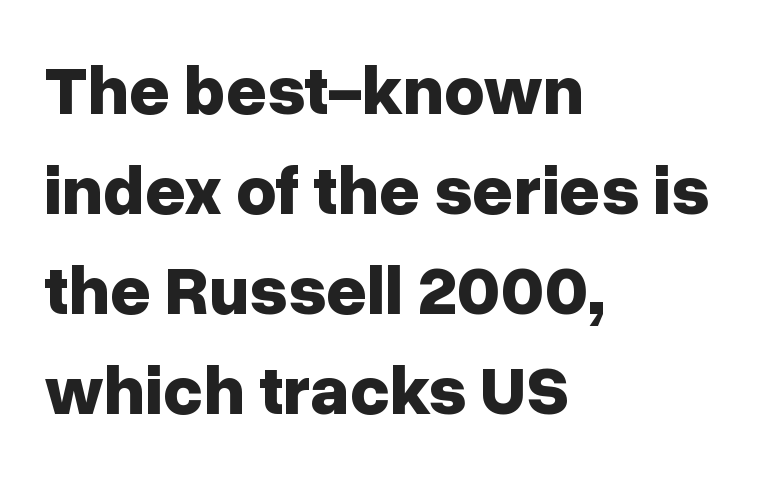
The image shows 70 px bold sans-serif type, upright; set left-aligned, normal line spacing (1.43x), normal letter spacing, not underlined; low stroke contrast and a medium x-height.
